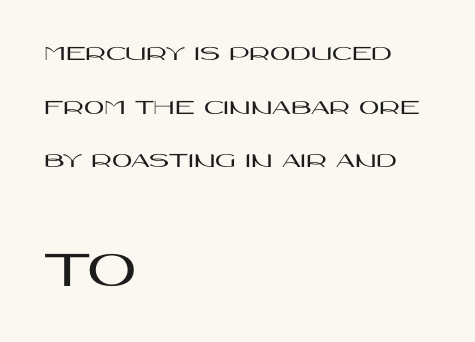
Leftover space on each line is placed entirely after the last word. Stroke terminals: plain, sans-serif. Notice how the stems are strictly vertical — no italics here. Quick note: underline off. The gaps between neighbouring characters are ordinary and unremarkable. If you squint, the bottom block still reads clearly — it's the larger of the two.
